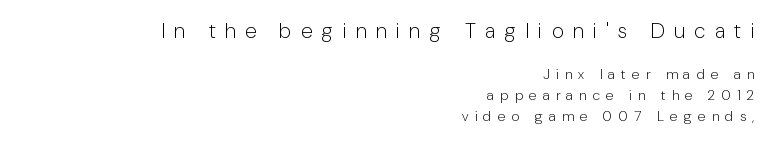
{"italic": "no", "bold": "no", "underline": "no", "align": "right", "line_spacing": "normal", "line_spacing_ratio": 1.5, "letter_spacing": "wide", "letter_spacing_em": 0.46, "larger_block": "first", "size_ratio": 1.5, "glyph_px": 21}
